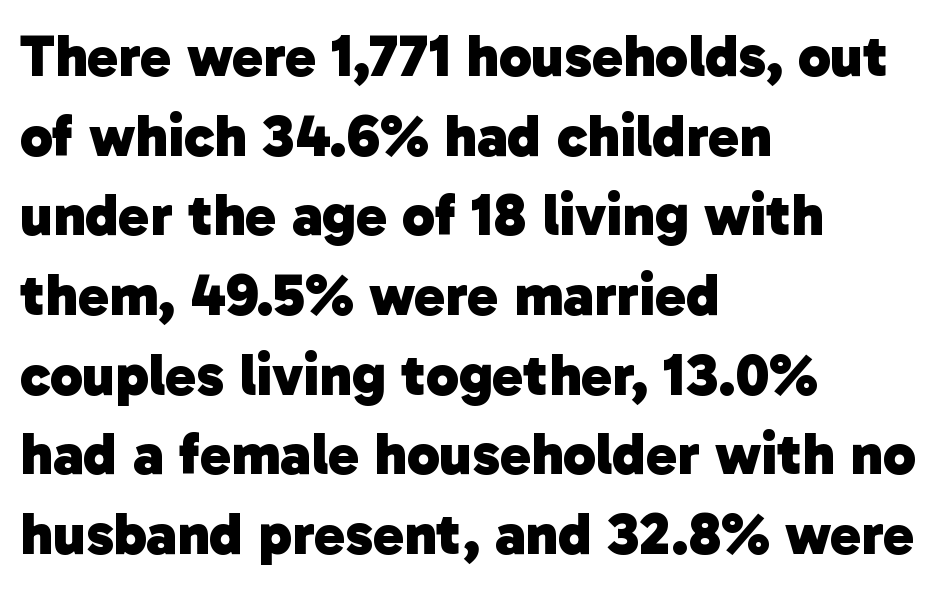
The image shows 59 px heavy sans-serif type; set left-aligned, normal line spacing (1.35x), normal letter spacing, not underlined; low stroke contrast and a medium x-height.
